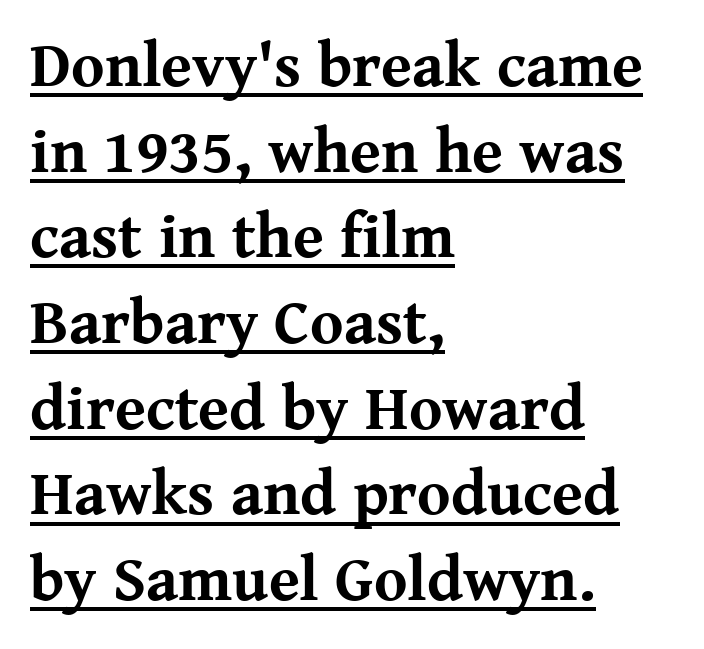
The image shows 63 px bold serif type, upright; set left-aligned, normal line spacing (1.36x), normal letter spacing, underlined; medium stroke contrast and a medium x-height.
